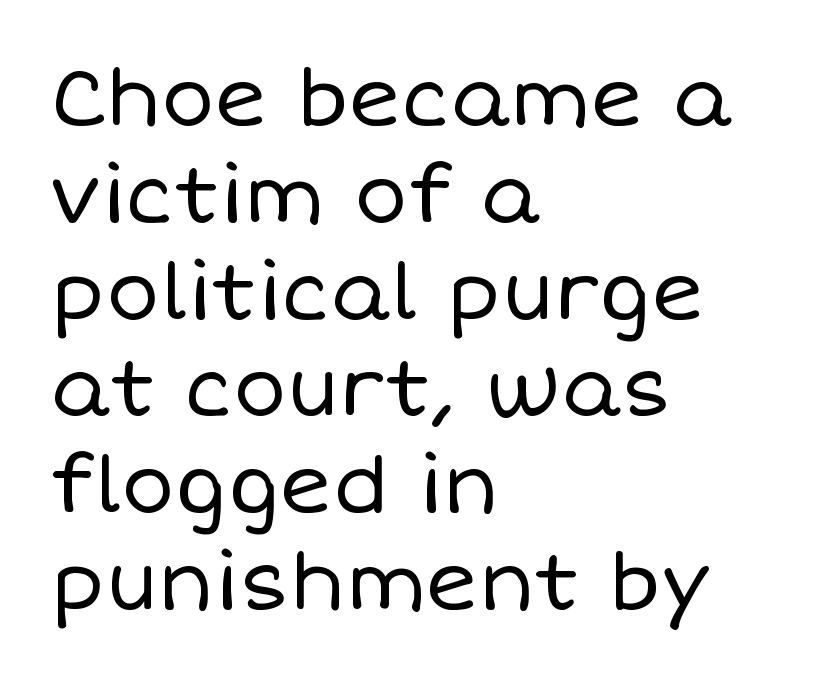
The image shows 80 px regular-weight type, upright; set left-aligned, line spacing 1.21x, normal letter spacing, not underlined; low stroke contrast and a large x-height.
